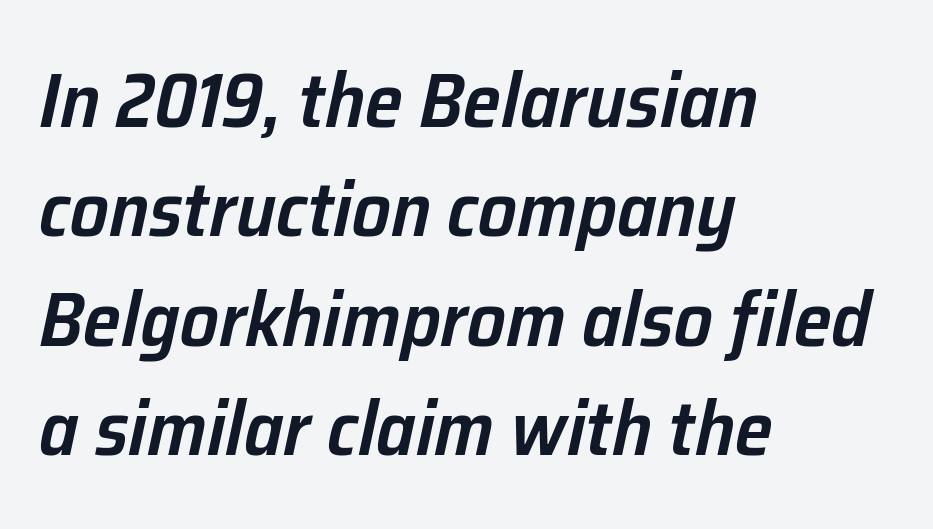
{"italic": "yes", "lean": "right", "slant_degrees": 12, "bold": "semi", "weight": "semibold", "width": "normal", "stroke_contrast": "low", "x_height": "medium", "monospaced": "no", "underline": "no", "align": "left", "line_spacing": "normal", "line_spacing_ratio": 1.42, "letter_spacing": "normal", "letter_spacing_em": 0.0, "glyph_px": 77}
